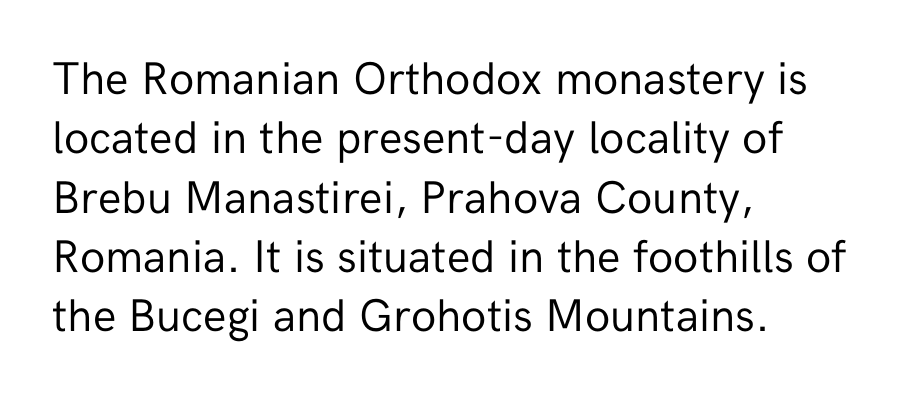
Q: Is the text bold? A: No.
Q: Is the text italic (slanted)? A: No, it is upright.
Q: Is the typeface a serif or a sans-serif typeface? A: Sans-serif.
Q: Is the text underlined? A: No.
Q: How is the paragraph aligned? A: Left-aligned.
Q: Is the spacing between letters normal or unusually wide? A: Normal.
Q: Is the spacing between lines tight, normal or loose? A: Normal.
Q: Width (condensed, normal, or wide)? A: Normal.
Q: Stroke contrast? A: Low.
Q: x-height? A: Medium.
Q: Monospaced? A: No.
